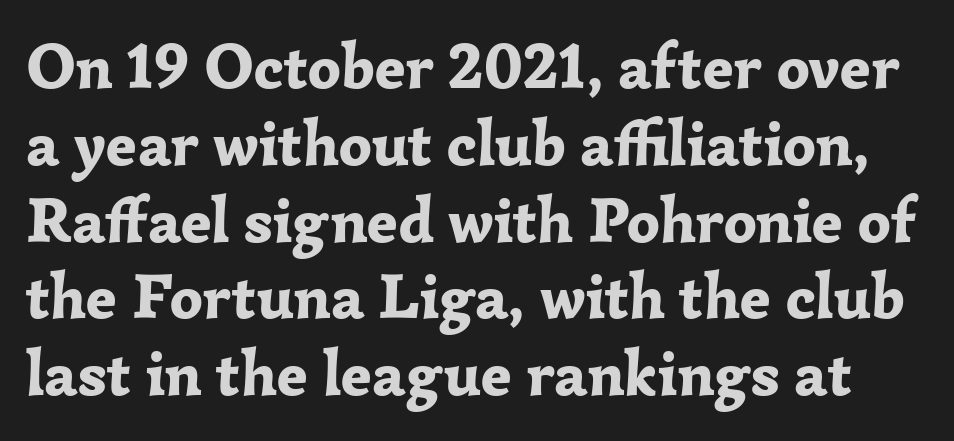
Q: Is the text bold? A: Yes.
Q: Is the text italic (slanted)? A: No, it is upright.
Q: Is the typeface a serif or a sans-serif typeface? A: Serif.
Q: Is the text underlined? A: No.
Q: Is the spacing between letters normal or unusually wide? A: Normal.
Q: Width (condensed, normal, or wide)? A: Normal.
Q: Stroke contrast? A: Low.
Q: x-height? A: Medium.
Q: Monospaced? A: No.
